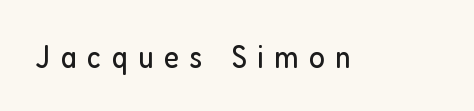
Q: Is the text bold? A: No.
Q: Is the text italic (slanted)? A: No, it is upright.
Q: Is the typeface a serif or a sans-serif typeface? A: Sans-serif.
Q: Is the text underlined? A: No.
Q: Is the spacing between letters normal or unusually wide? A: Unusually wide.
Q: Width (condensed, normal, or wide)? A: Condensed.
Q: Stroke contrast? A: Low.
Q: x-height? A: Medium.
Q: Monospaced? A: No.
